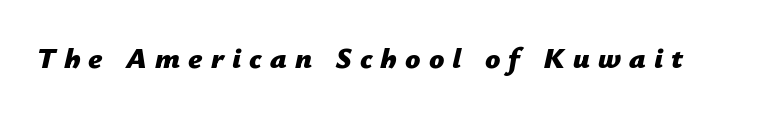
The image shows 30 px bold type, italic (leaning right); set unusually wide letter spacing (+0.27 em), not underlined; low stroke contrast and a medium x-height.
